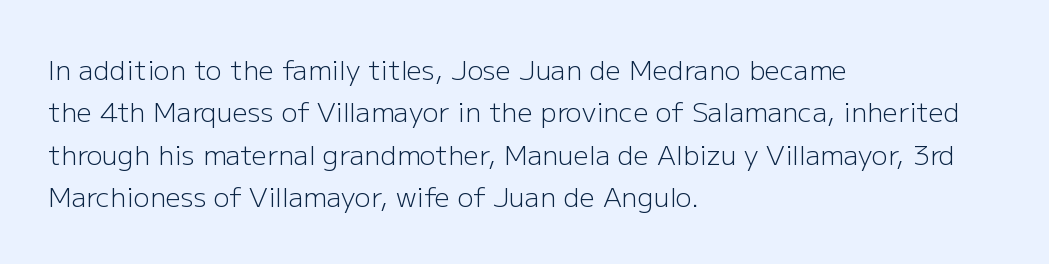
The image shows 27 px text type, upright; set left-aligned, normal line spacing (1.57x), normal letter spacing, not underlined.
